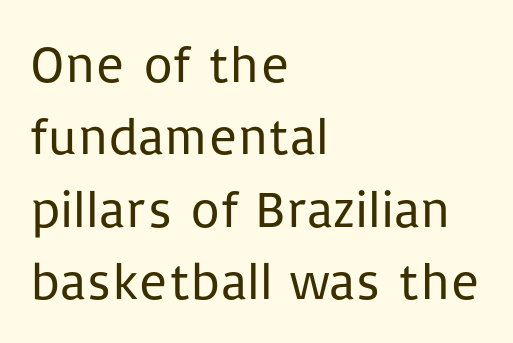
It's the straight-up-and-down kind of type. On a weight scale, this lands at 450 or below. Type style note: lacks serifs. Left-aligned paragraph, ragged on the right. Character widths vary here, with narrow letters taking less room than wide ones. Observe the ordinary spacing: letters are neighbours, not strangers.
